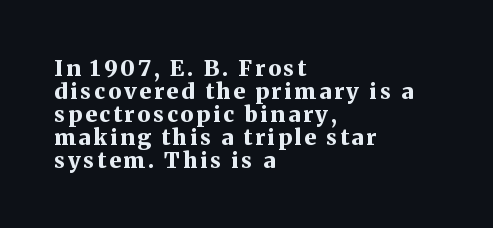
The image shows 22 px bold type, upright; set left-aligned, tight line spacing (1.04x), not underlined.
